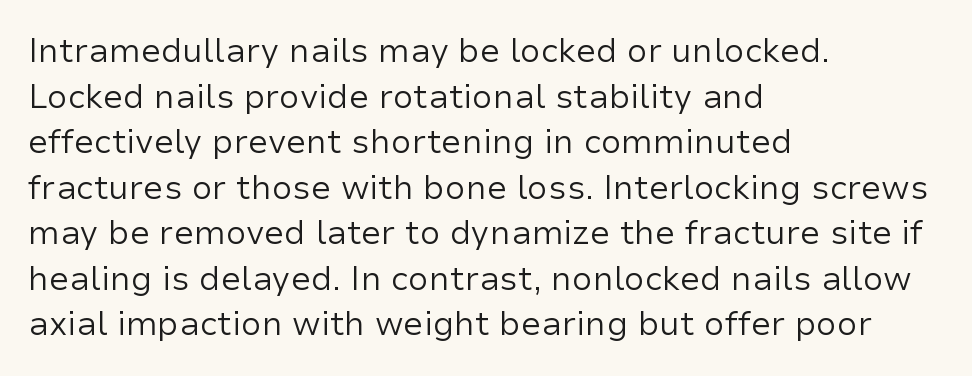
Observe the absence of serifs on each vertical stroke in this sample. These lines are rendered in a variable-pitch font. Rows of type keep a routine distance in the vertical direction. Stems here are at most as thick as an everyday book face. Every character sits straight up, as roman type does.
